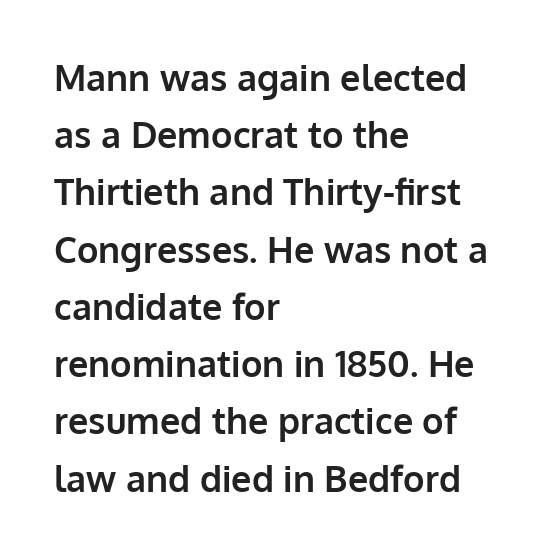
{"serif": "no", "italic": "no", "bold": "yes", "weight": "bold", "width": "normal", "stroke_contrast": "low", "x_height": "medium", "monospaced": "no", "underline": "no", "align": "left", "line_spacing": "normal", "line_spacing_ratio": 1.59, "letter_spacing": "normal", "letter_spacing_em": 0.0, "glyph_px": 36}
